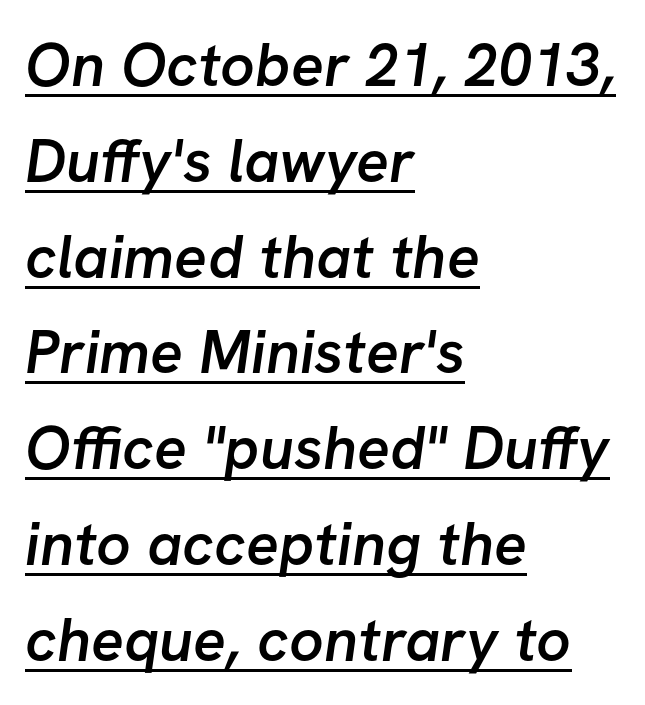
The image shows 61 px semibold sans-serif type; set left-aligned, normal line spacing (1.57x), normal letter spacing, underlined; low stroke contrast and a medium x-height.
